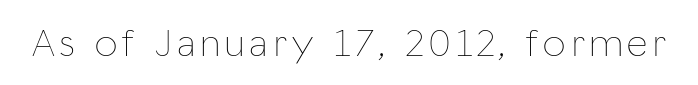
The image shows 40 px thin, condensed type, upright; set not underlined; low stroke contrast and a medium x-height.
